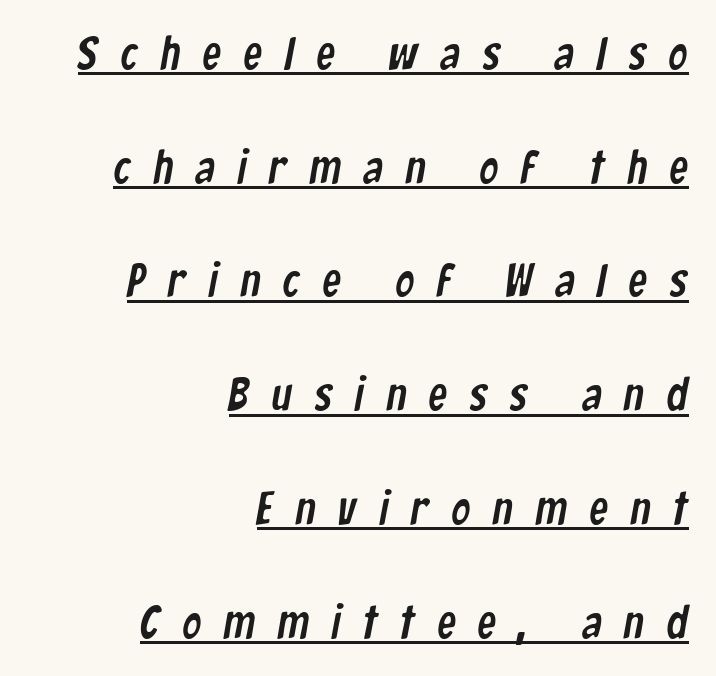
Q: Is the typeface a serif or a sans-serif typeface? A: Sans-serif.
Q: Is the text underlined? A: Yes.
Q: How is the paragraph aligned? A: Right-aligned.
Q: Is the spacing between letters normal or unusually wide? A: Unusually wide.
Q: Is the spacing between lines tight, normal or loose? A: Loose.
Q: Width (condensed, normal, or wide)? A: Condensed.
Q: Stroke contrast? A: Low.
Q: x-height? A: Medium.
Q: Monospaced? A: No.
